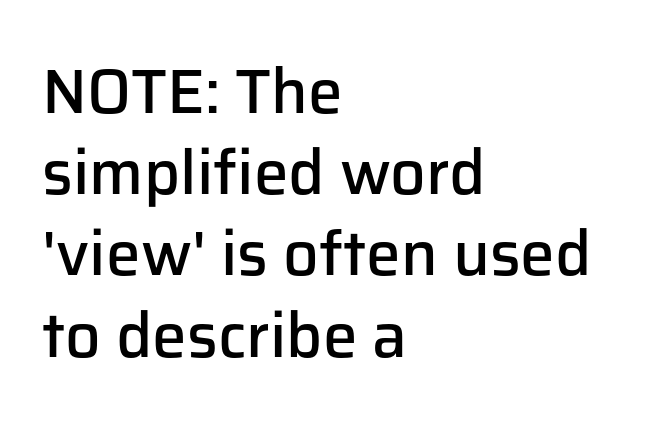
The image shows 62 px semibold sans-serif type, upright; set left-aligned, normal line spacing (1.31x), normal letter spacing, not underlined; low stroke contrast and a medium x-height.
